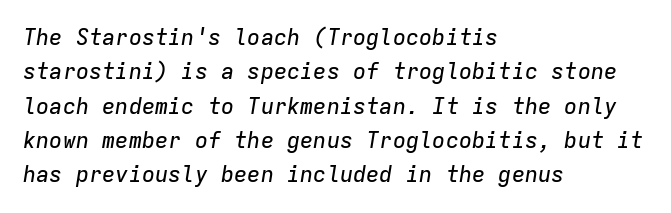
Q: Is the text italic (slanted)? A: Yes, it leans right by about 9 degrees.
Q: Is the text underlined? A: No.
Q: How is the paragraph aligned? A: Left-aligned.
Q: Is the spacing between letters normal or unusually wide? A: Normal.
Q: Is the spacing between lines tight, normal or loose? A: Normal.
